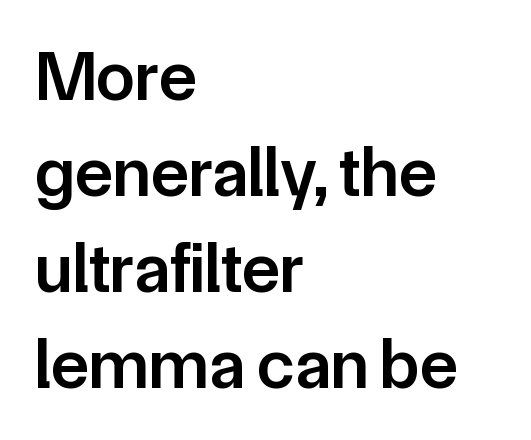
Q: Is the text bold? A: Semi-bold.
Q: Is the text italic (slanted)? A: No, it is upright.
Q: Is the typeface a serif or a sans-serif typeface? A: Sans-serif.
Q: Is the text underlined? A: No.
Q: How is the paragraph aligned? A: Left-aligned.
Q: Is the spacing between letters normal or unusually wide? A: Normal.
Q: Is the spacing between lines tight, normal or loose? A: Normal.
Q: Width (condensed, normal, or wide)? A: Normal.
Q: Stroke contrast? A: Low.
Q: x-height? A: Medium.
Q: Monospaced? A: No.
